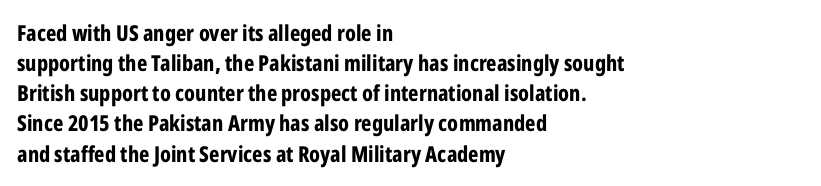
The paragraph shown leans on its left margin. This block has exactly the height ordinary leading produces. Italic: no, the glyphs are upright roman. The baseline area is clear.
